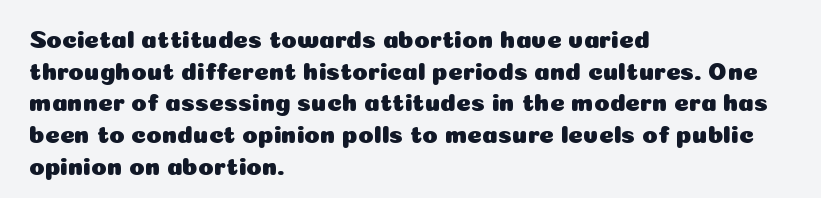
{"italic": "no", "underline": "no", "align": "left", "line_spacing": "normal", "line_spacing_ratio": 1.27, "letter_spacing": "normal", "letter_spacing_em": 0.0, "glyph_px": 25}
